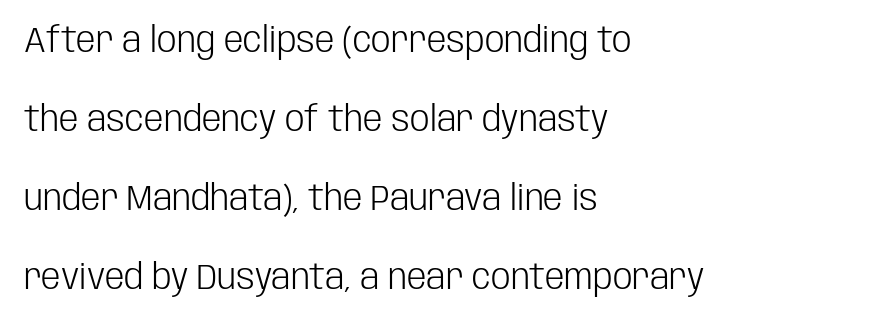
Ascenders rise straight up at ninety degrees. Proportional: the letters do not fall into vertical columns. Bold? No — there's no thickening of the strokes. No word sits above an underline. These lines are set flush left with a ragged right edge. A typesetter would call this zero additional tracking.
